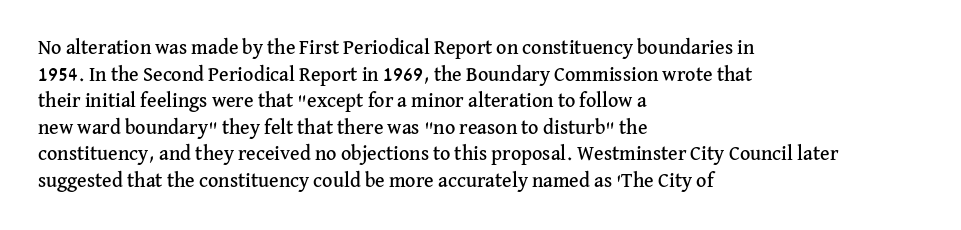
{"italic": "no", "underline": "no", "align": "left", "line_spacing": "normal", "line_spacing_ratio": 1.33, "letter_spacing": "normal", "letter_spacing_em": 0.0, "glyph_px": 20}
